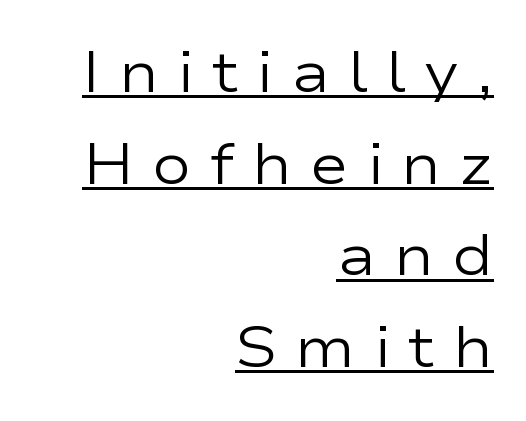
The image shows 58 px regular-weight, wide sans-serif type, upright; set right-aligned, normal line spacing (1.58x), unusually wide letter spacing (+0.31 em), underlined; low stroke contrast and a medium x-height.
